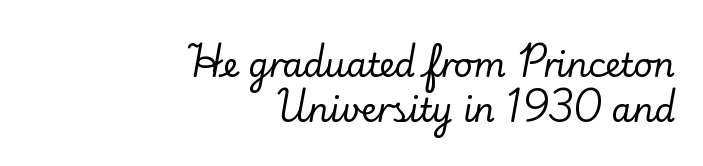
Is there much room between lines? A standard amount, neither cramped nor airy. The characters display serif detailing at their extremities. Underlining? Definitely not there. Alignment: flush right.
